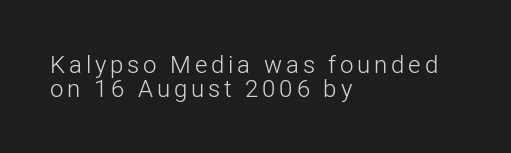
{"italic": "no", "bold": "no", "underline": "no", "align": "left", "line_spacing": "tight", "line_spacing_ratio": 1.0, "glyph_px": 24}
